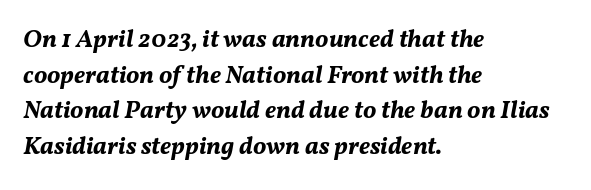
The image shows 25 px bold type, italic (leaning right); set left-aligned, normal line spacing (1.43x), normal letter spacing, not underlined.
